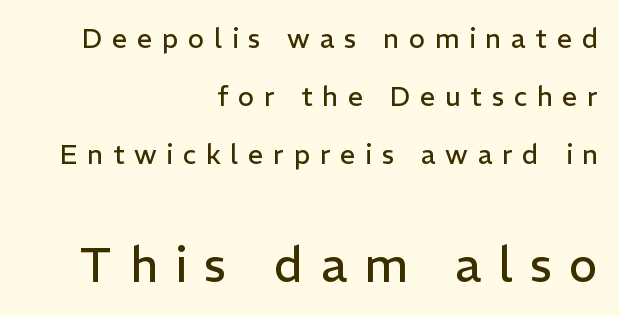
The rendering anchors every line to the right-hand side. Type style note: lacks serifs. Baseline-to-baseline distance is far greater than the letter height. Compared with a typical body face, this is equally light or lighter still. Words float on clear page, feet unadorned. Think of a printed novel: that variable character pitch is what you see here.
